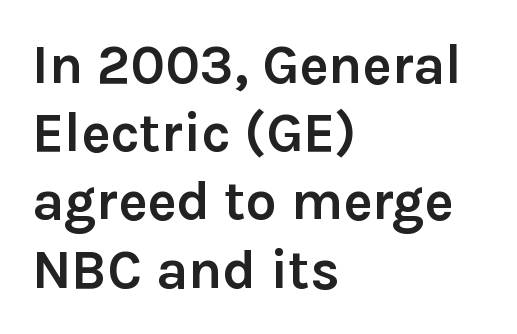
Q: Is the text bold? A: Yes.
Q: Is the text italic (slanted)? A: No, it is upright.
Q: Is the typeface a serif or a sans-serif typeface? A: Sans-serif.
Q: Is the text underlined? A: No.
Q: How is the paragraph aligned? A: Left-aligned.
Q: Is the spacing between letters normal or unusually wide? A: Normal.
Q: Width (condensed, normal, or wide)? A: Normal.
Q: Stroke contrast? A: Low.
Q: x-height? A: Medium.
Q: Monospaced? A: No.
